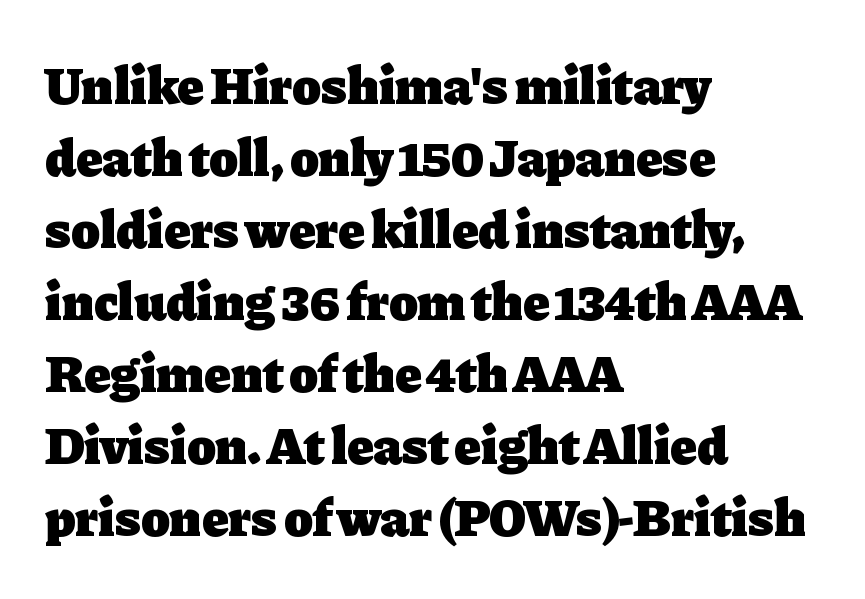
Look at the stroke-to-counter ratio: heavy, a bold. The rendering uses a moderate line-height, typical for paragraphs. Letterform terminals end in serifs throughout the passage. Does the lettering tilt? It doesn't — this is upright.
